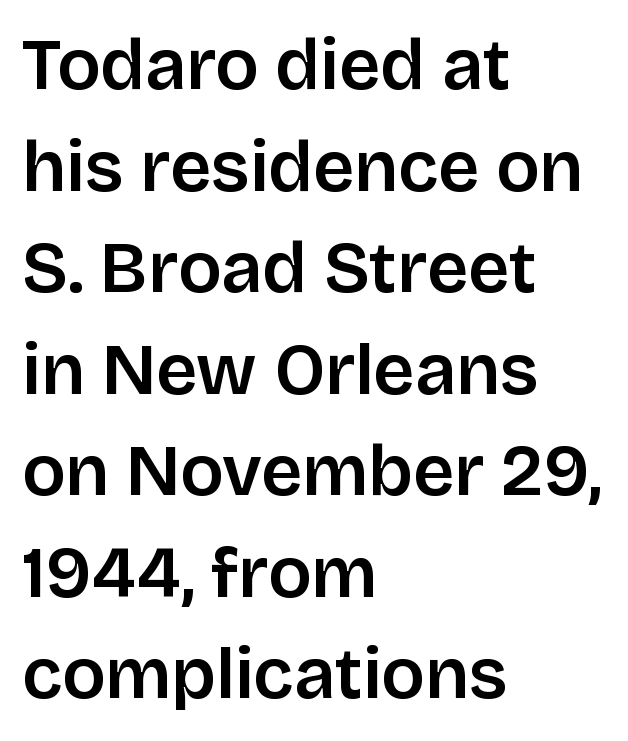
Casual observation: everything's shoved over to the left. The type family on display is of the sans-serif kind. Honestly, the letter spacing is just normal — you wouldn't notice it. In terms of posture, this sample is upright.
